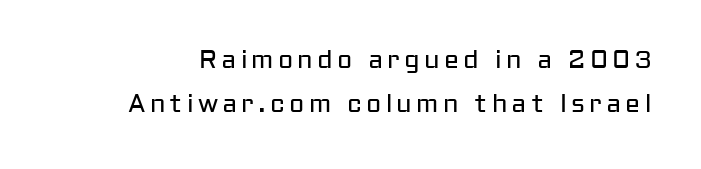
Q: Is the text bold? A: No.
Q: Is the text italic (slanted)? A: No, it is upright.
Q: Is the text underlined? A: No.
